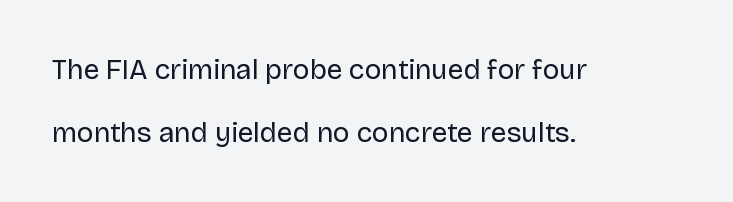
{"serif": "no", "italic": "no", "bold": "no", "weight": "regular", "width": "normal", "stroke_contrast": "low", "x_height": "large", "monospaced": "no", "underline": "no", "align": "left", "line_spacing": "loose", "line_spacing_ratio": 2.24, "letter_spacing": "normal", "letter_spacing_em": 0.0, "glyph_px": 28}
